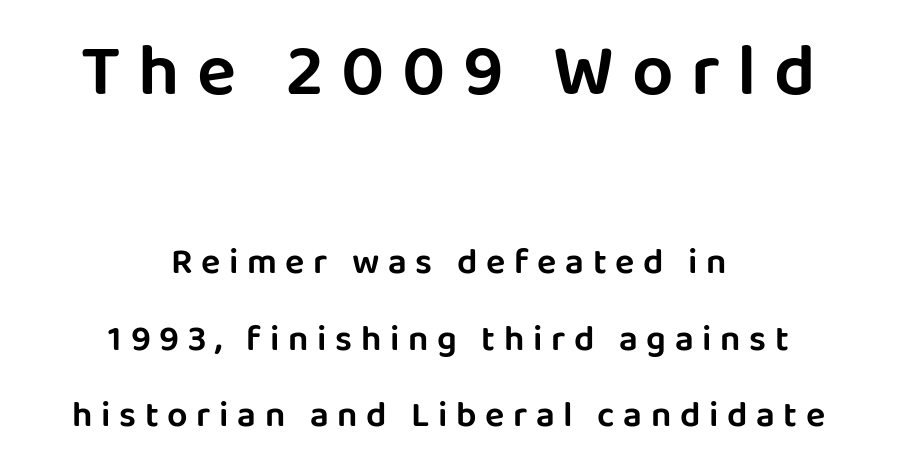
The rendering positions every line midway between the sides. The letters in the upper block stand taller than those in the block below. These lines have a slow, spaced-out rhythm from letter to letter. Upright lettering throughout. The characters display no serif detailing; their extremities are plain. The designer dialed line spacing up above the default.
